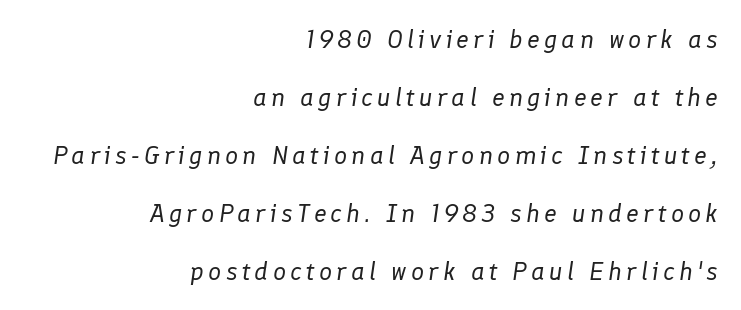
Q: Is the text bold? A: No.
Q: Is the text italic (slanted)? A: Yes, it leans right by about 8 degrees.
Q: Is the text underlined? A: No.
Q: How is the paragraph aligned? A: Right-aligned.
Q: Is the spacing between lines tight, normal or loose? A: Loose.
